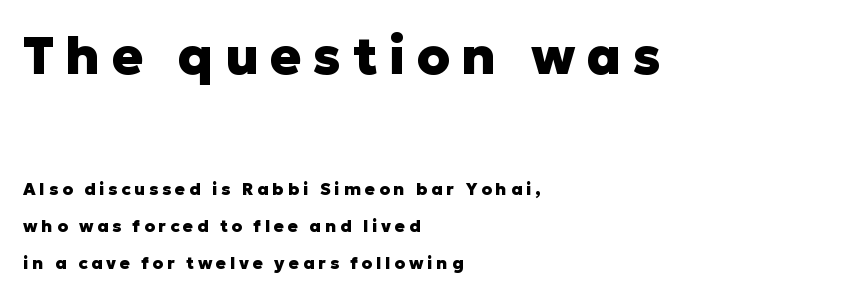
Q: Is the text bold? A: Yes.
Q: Is the text italic (slanted)? A: No, it is upright.
Q: Is the typeface a serif or a sans-serif typeface? A: Sans-serif.
Q: Is the text underlined? A: No.
Q: How is the paragraph aligned? A: Left-aligned.
Q: Is the spacing between letters normal or unusually wide? A: Unusually wide.
Q: Is the spacing between lines tight, normal or loose? A: Loose.
Q: Which block of text is set in a larger size, the first (top) or the second (bottom)? A: The first (top) one.
Q: Width (condensed, normal, or wide)? A: Normal.
Q: Stroke contrast? A: Low.
Q: x-height? A: Medium.
Q: Monospaced? A: No.
